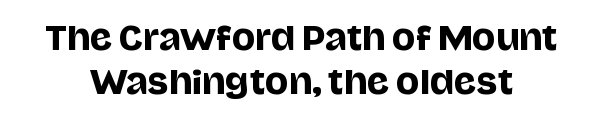
Q: Is the text italic (slanted)? A: No, it is upright.
Q: Is the typeface a serif or a sans-serif typeface? A: Sans-serif.
Q: Is the text underlined? A: No.
Q: Is the spacing between letters normal or unusually wide? A: Normal.
Q: Is the spacing between lines tight, normal or loose? A: Normal.
Q: Width (condensed, normal, or wide)? A: Normal.
Q: Stroke contrast? A: Low.
Q: x-height? A: Large.
Q: Monospaced? A: No.
